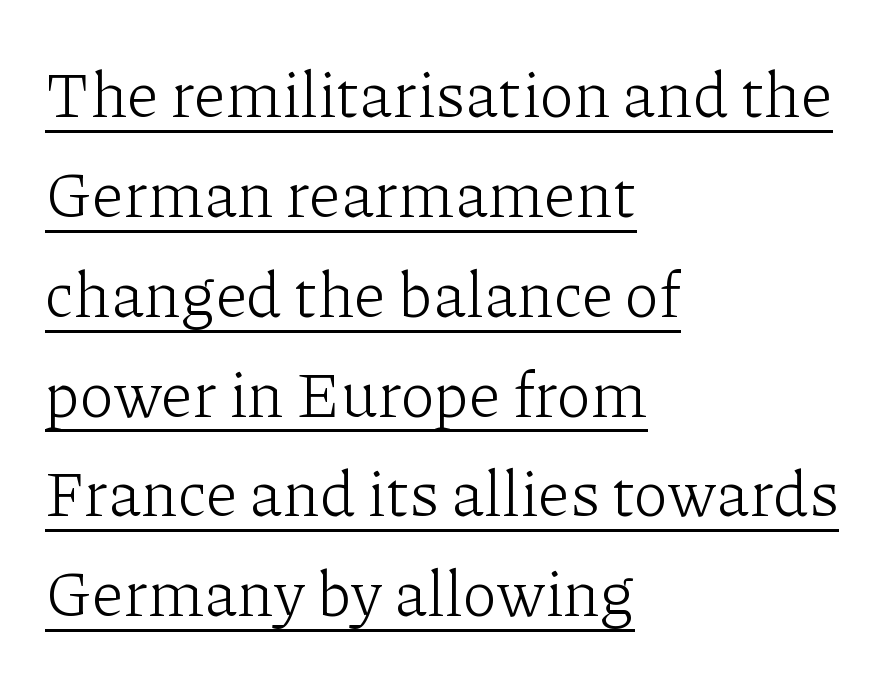
This is the regular roman posture of the typeface. Compared with undecorated copy, this sample adds a rule below the words. Default kerning and tracking; the words read as compact shapes. Note: serifs present on the glyphs. A normal amount of white space separates one row of letters from the next. In CSS terms this would be text-align: left.
